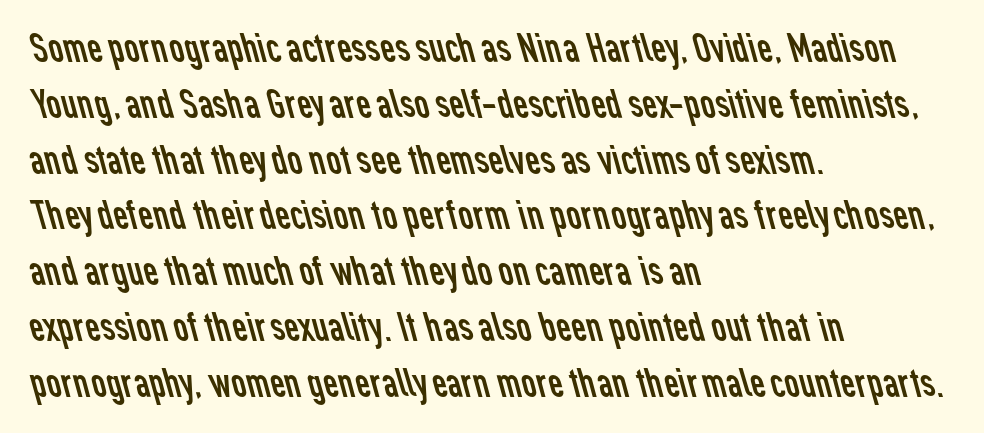
The image shows 41 px regular-weight sans-serif type; set left-aligned, normal line spacing (1.36x), normal letter spacing, not underlined; low stroke contrast and a medium x-height.
